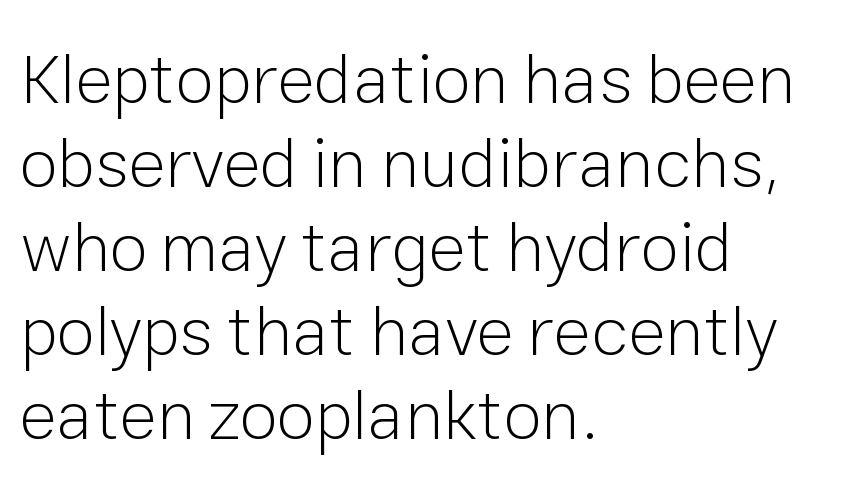
{"serif": "no", "italic": "no", "bold": "no", "weight": "light", "width": "normal", "stroke_contrast": "low", "x_height": "medium", "monospaced": "no", "underline": "no", "align": "left", "line_spacing_ratio": 1.2, "letter_spacing": "normal", "letter_spacing_em": 0.0, "glyph_px": 70}
